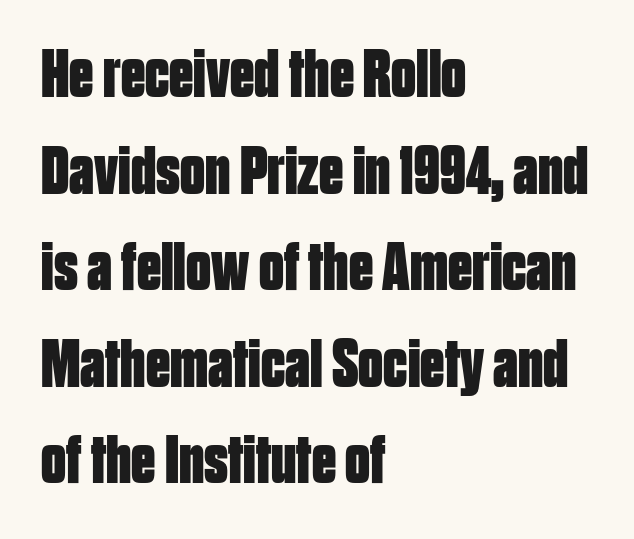
Q: Is the text bold? A: Yes.
Q: Is the text italic (slanted)? A: No, it is upright.
Q: Is the typeface a serif or a sans-serif typeface? A: Sans-serif.
Q: Is the text underlined? A: No.
Q: How is the paragraph aligned? A: Left-aligned.
Q: Is the spacing between letters normal or unusually wide? A: Normal.
Q: Is the spacing between lines tight, normal or loose? A: Normal.
Q: Width (condensed, normal, or wide)? A: Condensed.
Q: Stroke contrast? A: Low.
Q: x-height? A: Large.
Q: Monospaced? A: No.
